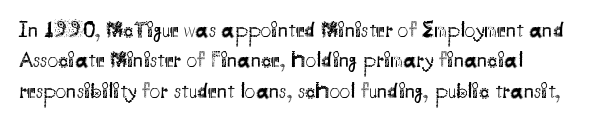
The line texture is even and compact thanks to regular tracking. Rows of type keep a routine distance in the vertical direction. The space directly below the letters is spotless. The letters stand upright; this is a roman face. The strokes carry an ordinary text weight at most.
